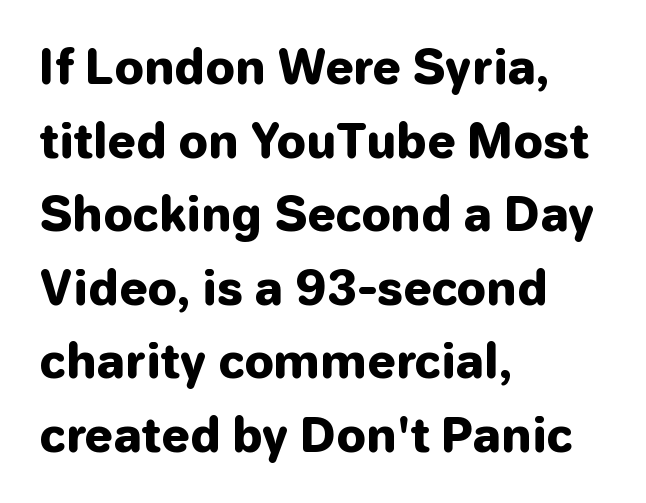
Q: Is the text bold? A: Yes.
Q: Is the text italic (slanted)? A: No, it is upright.
Q: Is the typeface a serif or a sans-serif typeface? A: Sans-serif.
Q: Is the text underlined? A: No.
Q: How is the paragraph aligned? A: Left-aligned.
Q: Is the spacing between letters normal or unusually wide? A: Normal.
Q: Is the spacing between lines tight, normal or loose? A: Normal.
Q: Width (condensed, normal, or wide)? A: Normal.
Q: Stroke contrast? A: Low.
Q: x-height? A: Medium.
Q: Monospaced? A: No.
